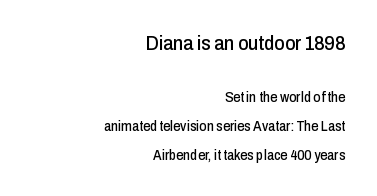
Does the bottom block carry the larger type? No, the top block does. Glyph-to-glyph distance matches everyday printed text. A great deal of white space separates one row of letters from the next. The font's upright variant was chosen for this text. Check the space under the baseline: it is left empty.
